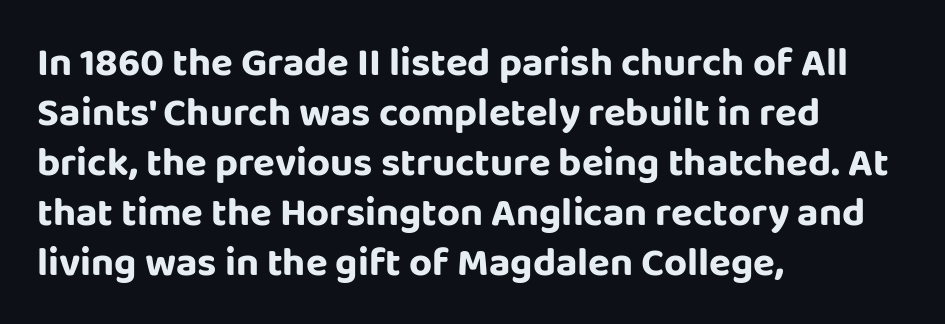
The leading is moderate, giving the passage an even texture. Regarding serifs, this sample does without them. The compositor pushed each line to the left boundary. The area under the type is left untouched. Do the characters align in a grid? No, the font is proportional. The passage shown has conventional tracking throughout.
